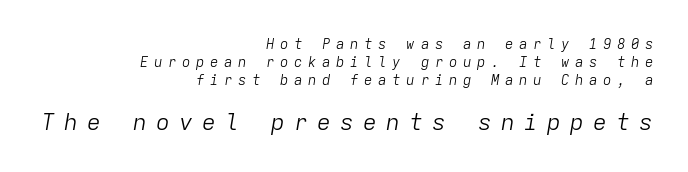
Vertical stems look standard width or narrower in stroke. Only glyphs here, with clear space below each row. The line texture is sparse and dotted thanks to wide tracking. Of the two passages, the one underneath uses the larger point size. This is oblique type, the kind used for emphasis or titles. Does the leading feel generous? No, just average.
